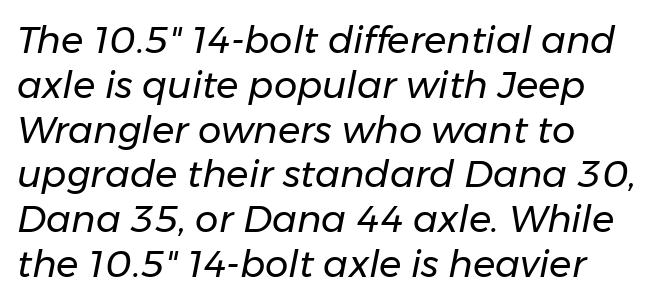
{"italic": "yes", "lean": "right", "slant_degrees": 11, "bold": "no", "weight": "regular", "width": "normal", "stroke_contrast": "low", "x_height": "medium", "monospaced": "no", "underline": "no", "align": "left", "line_spacing_ratio": 1.21, "letter_spacing": "normal", "letter_spacing_em": 0.0, "glyph_px": 37}
